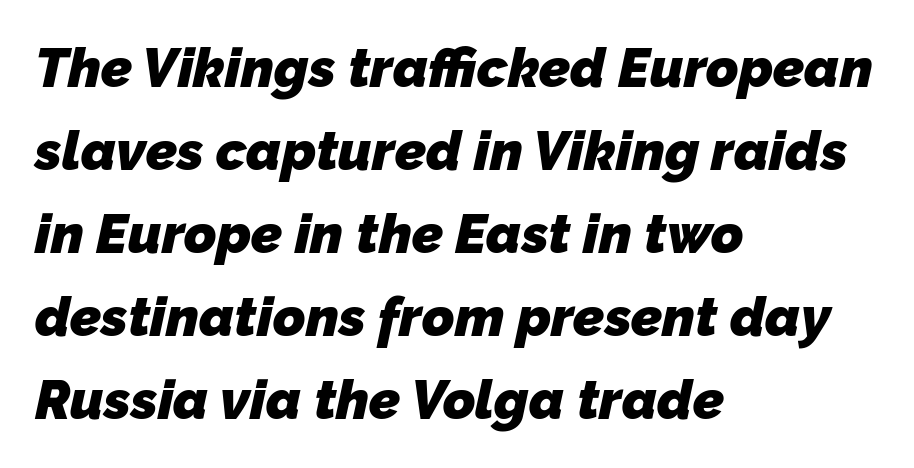
The image shows 55 px heavy sans-serif type; set left-aligned, normal line spacing (1.51x), normal letter spacing, not underlined; low stroke contrast and a medium x-height.
